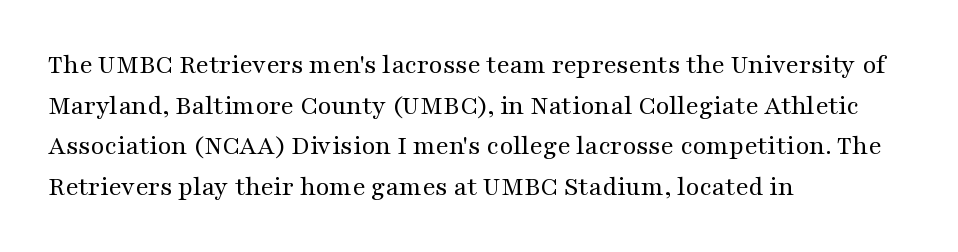
{"serif": "yes", "italic": "no", "bold": "no", "weight": "regular", "width": "wide", "stroke_contrast": "medium", "x_height": "medium", "monospaced": "no", "underline": "no", "align": "left", "line_spacing": "normal", "line_spacing_ratio": 1.45, "letter_spacing": "normal", "letter_spacing_em": 0.0, "glyph_px": 28}
